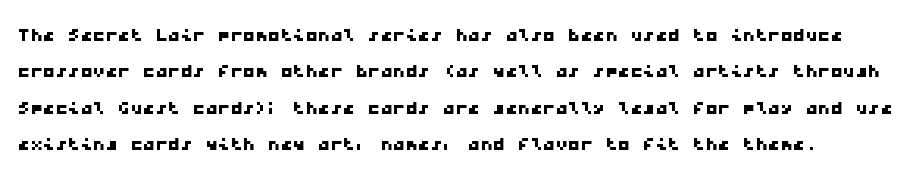
Q: Is the text underlined? A: No.
Q: Is the spacing between letters normal or unusually wide? A: Normal.
Q: Is the spacing between lines tight, normal or loose? A: Normal.
